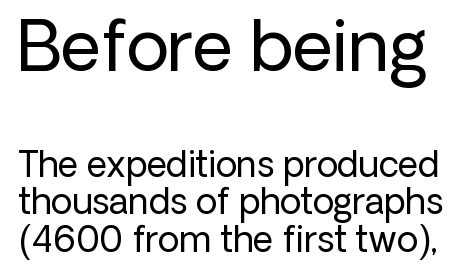
{"serif": "no", "italic": "no", "bold": "no", "weight": "regular", "width": "normal", "stroke_contrast": "low", "x_height": "medium", "monospaced": "no", "underline": "no", "line_spacing": "tight", "line_spacing_ratio": 1.08, "letter_spacing": "normal", "letter_spacing_em": 0.0, "larger_block": "first", "size_ratio": 2.0, "glyph_px": 70}
